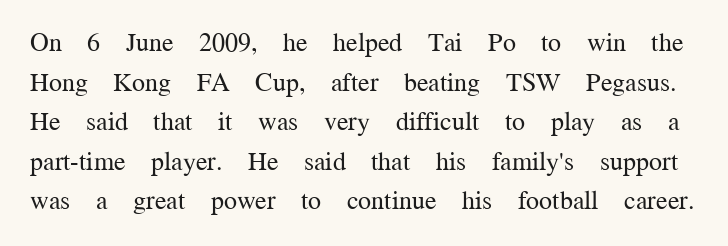
Q: Is the text bold? A: No.
Q: Is the text italic (slanted)? A: No, it is upright.
Q: Is the text underlined? A: No.
Q: Is the spacing between letters normal or unusually wide? A: Normal.
Q: Is the spacing between lines tight, normal or loose? A: Normal.
